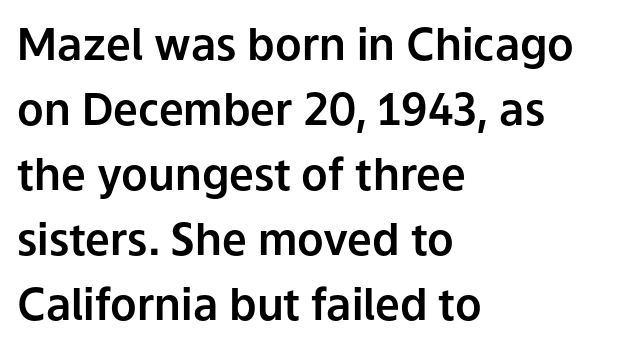
The image shows 44 px sans-serif type, upright; set left-aligned, normal line spacing (1.48x), normal letter spacing, not underlined; low stroke contrast and a medium x-height.
